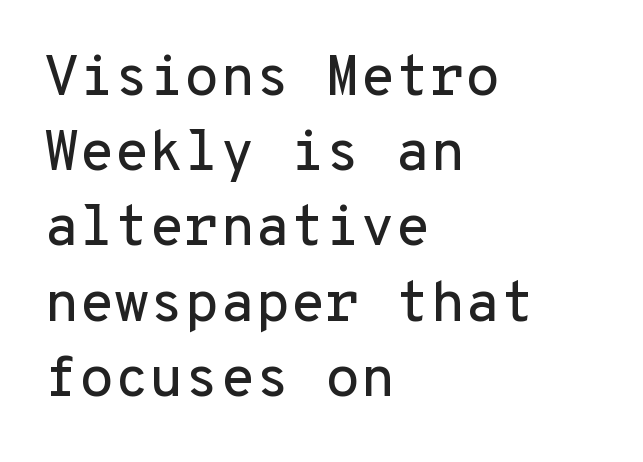
Q: Is the text italic (slanted)? A: No, it is upright.
Q: Is the typeface a serif or a sans-serif typeface? A: Sans-serif.
Q: Is the text underlined? A: No.
Q: How is the paragraph aligned? A: Left-aligned.
Q: Is the spacing between letters normal or unusually wide? A: Normal.
Q: Is the spacing between lines tight, normal or loose? A: Normal.
Q: Width (condensed, normal, or wide)? A: Normal.
Q: Stroke contrast? A: Low.
Q: x-height? A: Medium.
Q: Monospaced? A: Yes.
